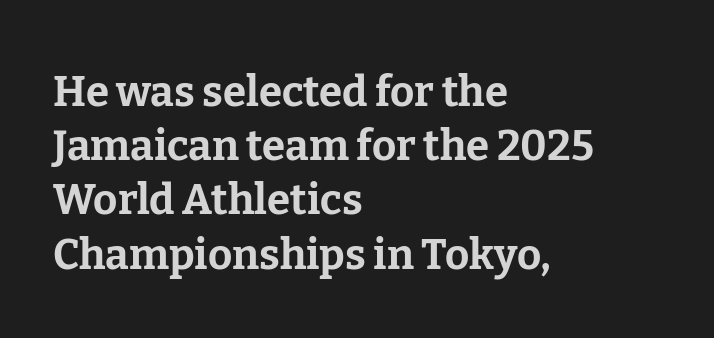
{"serif": "yes", "italic": "no", "bold": "yes", "weight": "bold", "width": "normal", "stroke_contrast": "low", "x_height": "medium", "monospaced": "no", "underline": "no", "align": "left", "line_spacing": "normal", "line_spacing_ratio": 1.29, "letter_spacing": "normal", "letter_spacing_em": 0.0, "glyph_px": 42}
